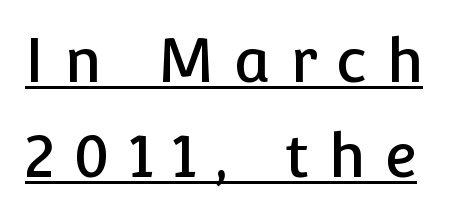
Q: Is the text italic (slanted)? A: No, it is upright.
Q: Is the typeface a serif or a sans-serif typeface? A: Sans-serif.
Q: Is the text underlined? A: Yes.
Q: Is the spacing between letters normal or unusually wide? A: Unusually wide.
Q: Is the spacing between lines tight, normal or loose? A: Normal.
Q: Width (condensed, normal, or wide)? A: Normal.
Q: Stroke contrast? A: Low.
Q: x-height? A: Medium.
Q: Monospaced? A: No.
